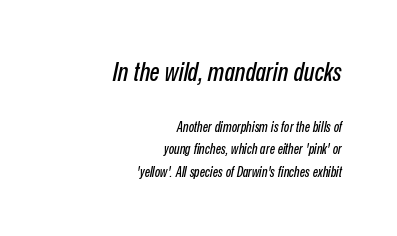
The image shows 26 px text type, italic (leaning right); set right-aligned, normal line spacing (1.61x), normal letter spacing, not underlined; the first (top) block is 1.86x larger.
